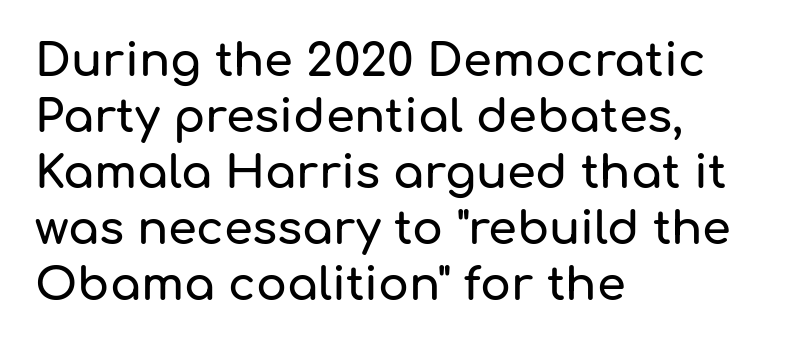
{"serif": "no", "italic": "no", "width": "normal", "stroke_contrast": "low", "x_height": "medium", "monospaced": "no", "underline": "no", "align": "left", "line_spacing_ratio": 1.22, "letter_spacing": "normal", "letter_spacing_em": 0.0, "glyph_px": 46}
